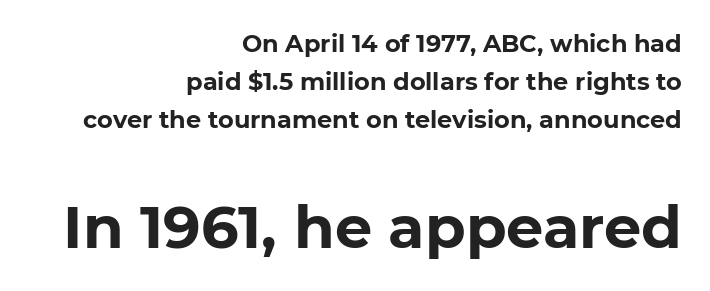
Note: smaller setting up top, larger setting below. These lines are rendered in a variable-pitch font. Are there feet on the stems? There aren't — it's a sans. Weight check: bold — yes, fully. Words float on clear page, feet unadorned.
